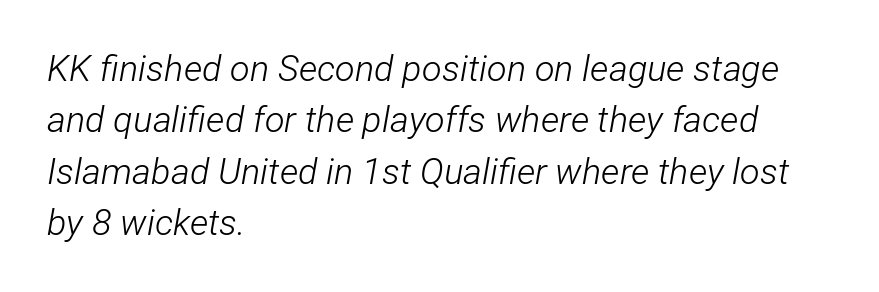
The image shows 36 px light, condensed type, italic (leaning right); set left-aligned, normal line spacing (1.43x), normal letter spacing, not underlined; low stroke contrast and a medium x-height.
